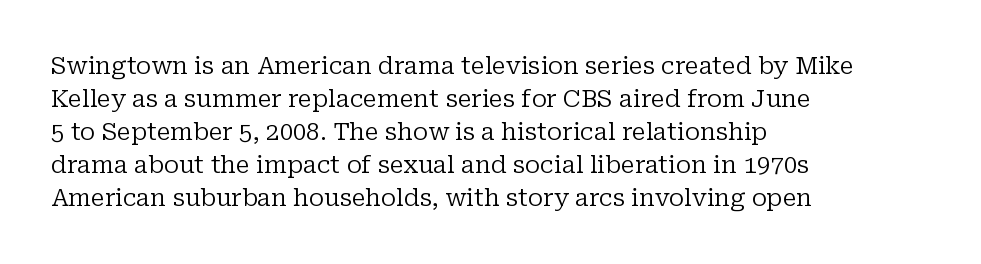
The image shows 24 px text type, upright; set left-aligned, normal line spacing (1.38x), normal letter spacing, not underlined.
